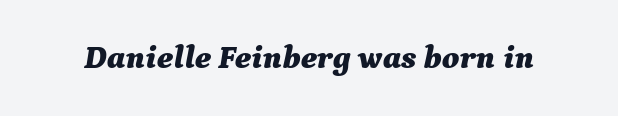
The image shows 33 px bold type, italic (leaning right); set normal letter spacing, not underlined; medium stroke contrast and a medium x-height.
